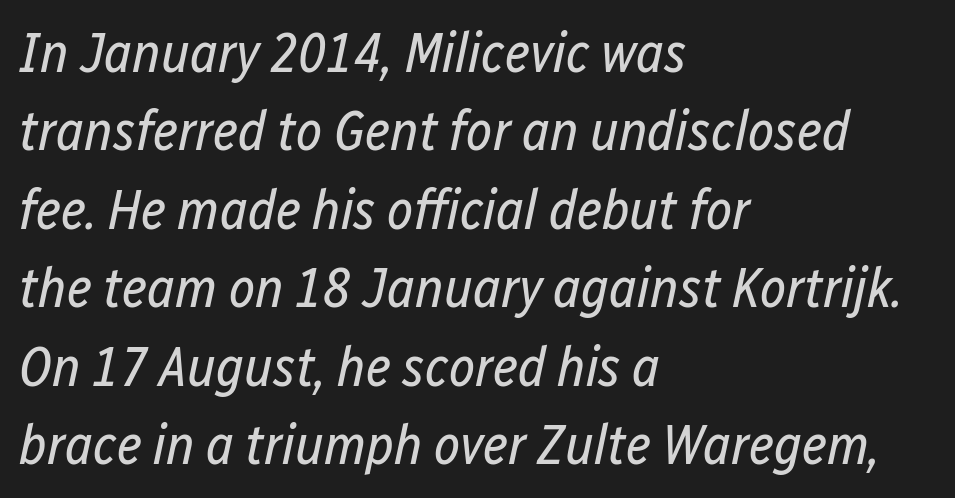
The string is rendered with underlining switched off. The passage shown leans; its letterforms are oblique. The cut favours lightness, reaching ordinary text weight at its darkest. Visually the block forms a straight wall on the left and a jagged coastline on the right. The passage shown has conventional tracking throughout. Evenly set lines give the paragraph a standard silhouette.
